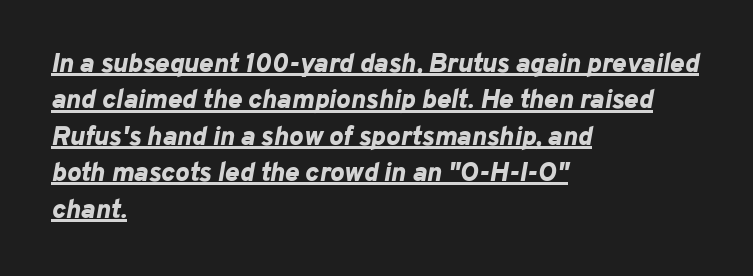
The image shows 27 px bold type, italic (leaning right); set left-aligned, normal line spacing (1.35x), normal letter spacing, underlined.
